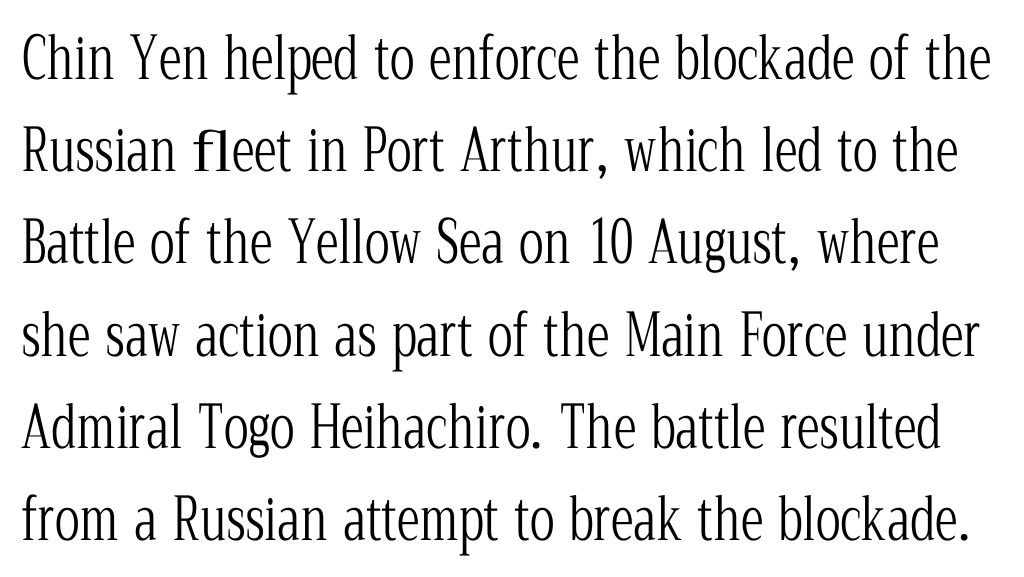
{"serif": "yes", "italic": "no", "bold": "no", "weight": "light", "width": "condensed", "stroke_contrast": "low", "x_height": "medium", "monospaced": "no", "underline": "no", "line_spacing": "normal", "line_spacing_ratio": 1.59, "letter_spacing": "normal", "letter_spacing_em": 0.0, "glyph_px": 58}
